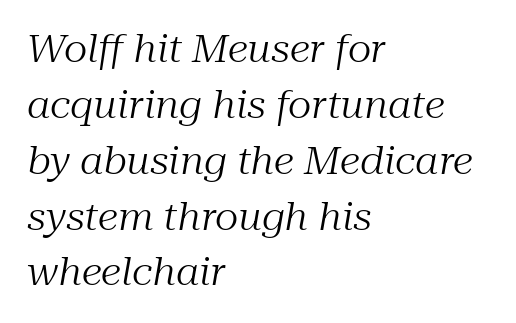
The compositor pushed each line to the left boundary. The passage shown is not underscored anywhere. Regarding leading, the lines here are spaced in the standard way. Slant detected: the letters are inclined. Here the designer chose a conventional face with non-uniform glyph widths. Stems here are at most as thick as an everyday book face.
